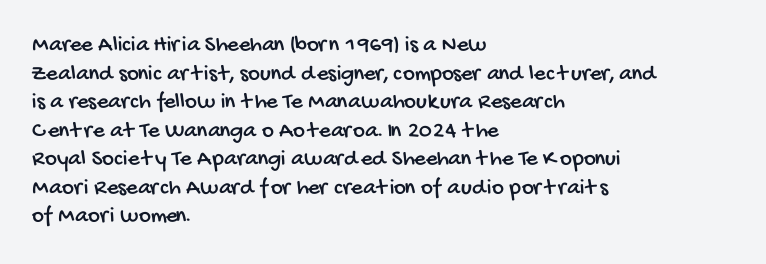
The image shows 23 px text type; set left-aligned, line spacing 1.24x, normal letter spacing, not underlined.
